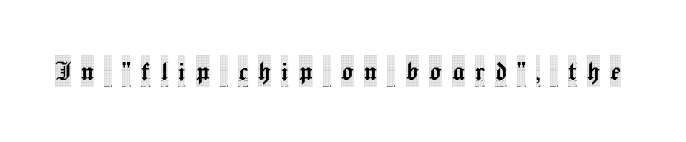
Each letter keeps its own natural width here, so spacing adapts to shape. Does the lettering tilt? It doesn't — this is upright. The font family rendered here belongs to the serif group. A clean baseline with only descenders dipping below it.
